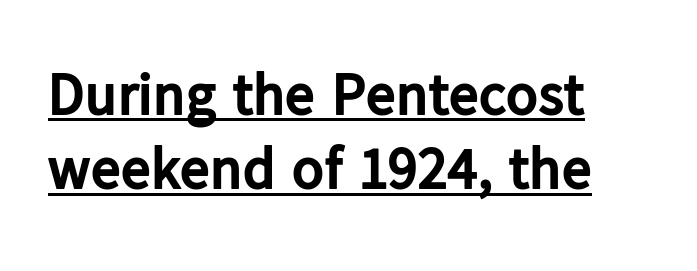
The image shows 60 px bold sans-serif type, upright; set left-aligned, line spacing 1.24x, normal letter spacing, underlined; low stroke contrast and a medium x-height.
